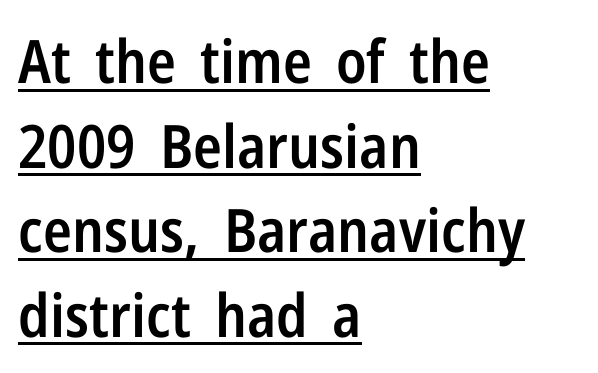
Emphasis is given by a line drawn under the lettering. Honestly, the letter spacing is just normal — you wouldn't notice it. Every row of glyphs begins at an identical x-position on the left. The rendering uses natural spacing where letterforms have individual widths. Horizontal bands of white between lines are of average thickness. Heft: intermediate — a semibold.
